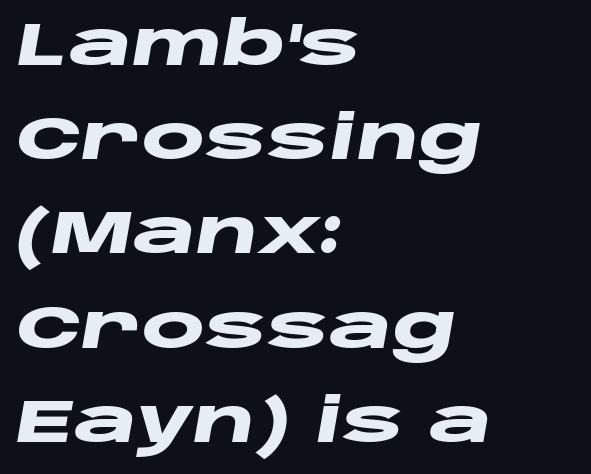
{"italic": "yes", "lean": "right", "slant_degrees": 10, "bold": "yes", "weight": "heavy", "width": "wide", "stroke_contrast": "low", "x_height": "large", "monospaced": "no", "underline": "no", "align": "left", "line_spacing": "normal", "line_spacing_ratio": 1.57, "letter_spacing": "normal", "letter_spacing_em": 0.0, "glyph_px": 60}
